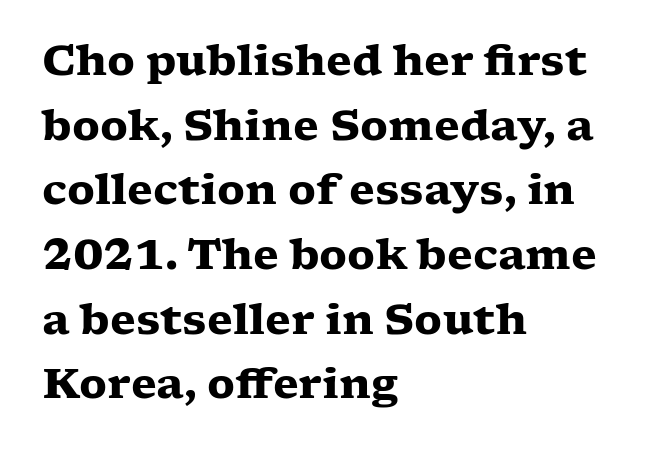
Q: Is the text bold? A: Yes.
Q: Is the text italic (slanted)? A: No, it is upright.
Q: Is the typeface a serif or a sans-serif typeface? A: Serif.
Q: Is the text underlined? A: No.
Q: How is the paragraph aligned? A: Left-aligned.
Q: Is the spacing between letters normal or unusually wide? A: Normal.
Q: Is the spacing between lines tight, normal or loose? A: Normal.
Q: Width (condensed, normal, or wide)? A: Wide.
Q: Stroke contrast? A: Low.
Q: x-height? A: Medium.
Q: Monospaced? A: No.
